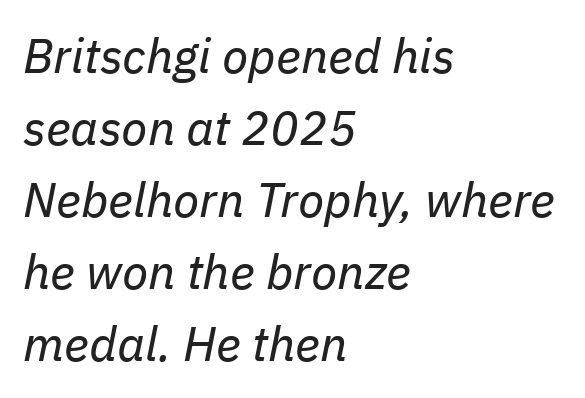
Q: Is the text bold? A: No.
Q: Is the text italic (slanted)? A: Yes, it leans right by about 11 degrees.
Q: Is the text underlined? A: No.
Q: How is the paragraph aligned? A: Left-aligned.
Q: Is the spacing between letters normal or unusually wide? A: Normal.
Q: Is the spacing between lines tight, normal or loose? A: Normal.
Q: Width (condensed, normal, or wide)? A: Normal.
Q: Stroke contrast? A: Low.
Q: x-height? A: Medium.
Q: Monospaced? A: No.
